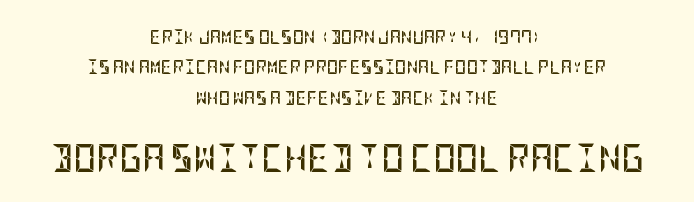
Q: Is the text bold? A: Yes.
Q: Is the text italic (slanted)? A: No, it is upright.
Q: Is the typeface a serif or a sans-serif typeface? A: Sans-serif.
Q: Is the text underlined? A: No.
Q: How is the paragraph aligned? A: Centered.
Q: Is the spacing between letters normal or unusually wide? A: Normal.
Q: Is the spacing between lines tight, normal or loose? A: Loose.
Q: Which block of text is set in a larger size, the first (top) or the second (bottom)? A: The second (bottom) one.
Q: Width (condensed, normal, or wide)? A: Condensed.
Q: Stroke contrast? A: Low.
Q: x-height? A: Large.
